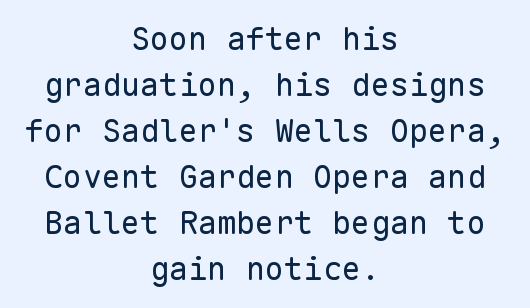
The image shows 32 px regular-weight sans-serif type, upright, monospaced; set centered, normal line spacing (1.44x), normal letter spacing, not underlined; low stroke contrast and a medium x-height.
